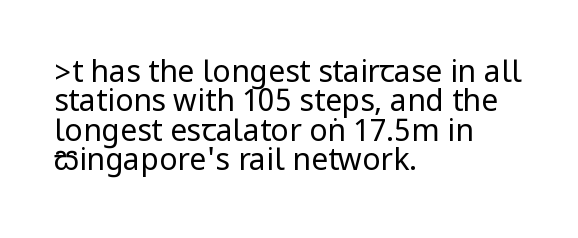
{"serif": "no", "italic": "no", "bold": "no", "weight": "regular", "width": "condensed", "stroke_contrast": "low", "underline": "no", "align": "left", "line_spacing": "tight", "line_spacing_ratio": 0.98, "letter_spacing": "normal", "letter_spacing_em": 0.0, "glyph_px": 30}
